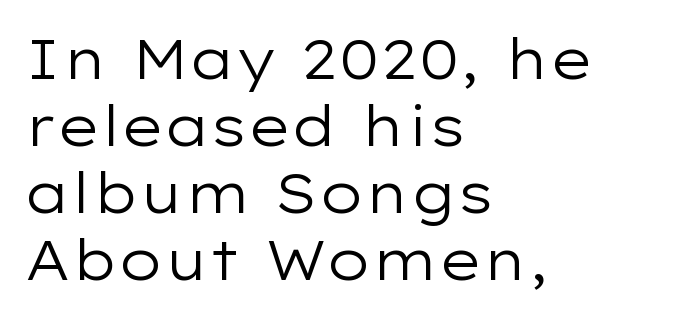
Nope, not italic — everything's standing straight. You could call the tracking neutral — neither tight nor loose. The paragraph shown leans on its left margin. Letters rest on an invisible, unmarked baseline.
